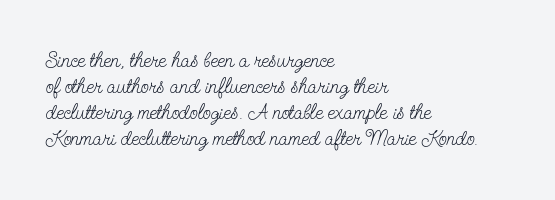
Q: Is the text bold? A: No.
Q: Is the text italic (slanted)? A: Yes.
Q: Is the text underlined? A: No.
Q: How is the paragraph aligned? A: Left-aligned.
Q: Is the spacing between letters normal or unusually wide? A: Normal.
